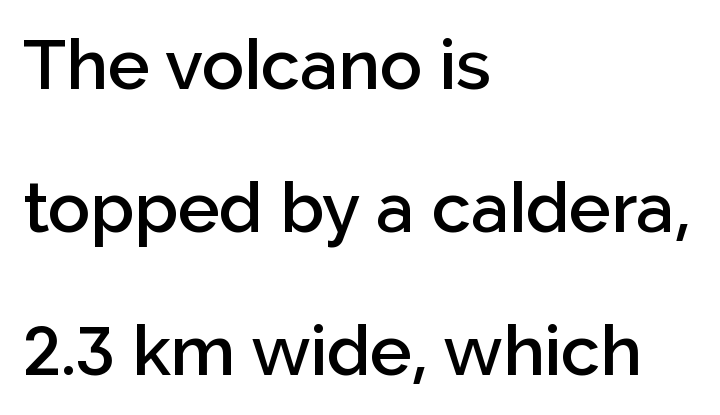
{"serif": "no", "italic": "no", "bold": "semi", "weight": "semibold", "width": "normal", "stroke_contrast": "low", "x_height": "medium", "monospaced": "no", "underline": "no", "align": "left", "line_spacing": "loose", "line_spacing_ratio": 2.04, "letter_spacing": "normal", "letter_spacing_em": 0.0, "glyph_px": 70}
